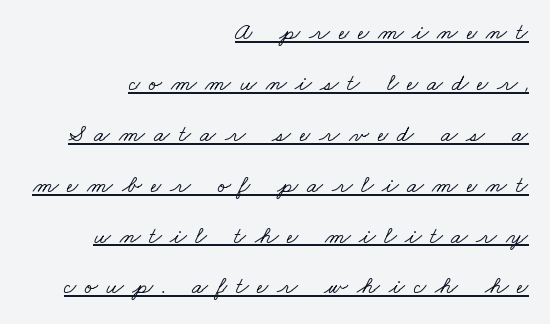
{"underline": "yes", "align": "right", "line_spacing": "loose", "line_spacing_ratio": 2.12, "letter_spacing": "wide", "letter_spacing_em": 0.36, "glyph_px": 24}
